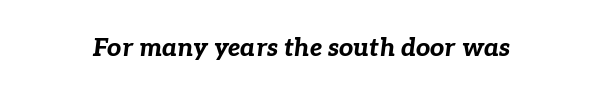
Tracking here is standard; glyphs follow each other at the usual distance. This sample uses an oblique cut, with every glyph tilted off the vertical. The glyphs have the mass of a bold cut. Bare-footed words on every line.
